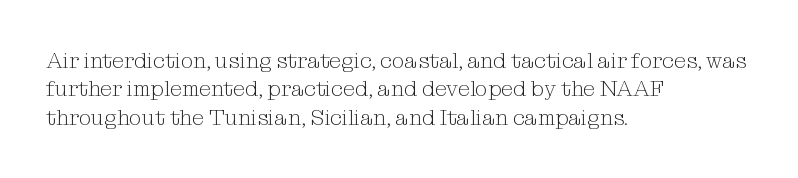
{"italic": "no", "bold": "no", "underline": "no", "align": "left", "line_spacing": "normal", "line_spacing_ratio": 1.29, "letter_spacing": "normal", "letter_spacing_em": 0.0, "glyph_px": 22}
